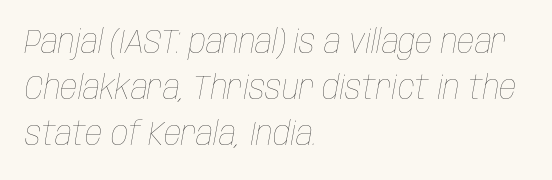
The type is set solid horizontally, with unmodified tracking. You could not count columns in this text — the font is proportionally spaced. This reads as an unemphasized weight, regular at the heaviest. Compared with a centered layout, this one pins lines to the left instead.
